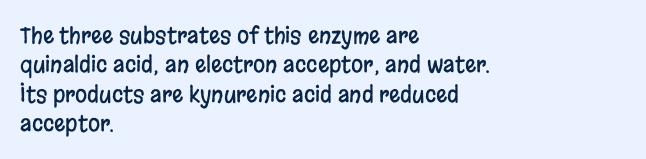
Glyph-to-glyph distance matches everyday printed text. If you drew a ruler down the left edge, every line would touch it. The letters stand upright; this is a roman face. No word sits above an underline. The line-height multiplier appears to be the usual default.
